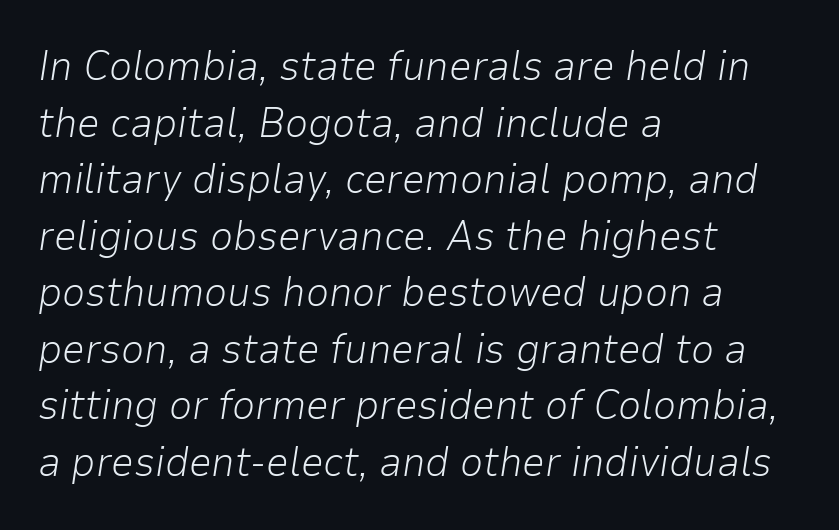
The image shows 41 px light type, italic (leaning right); set left-aligned, normal line spacing (1.38x), normal letter spacing, not underlined; low stroke contrast and a medium x-height.
